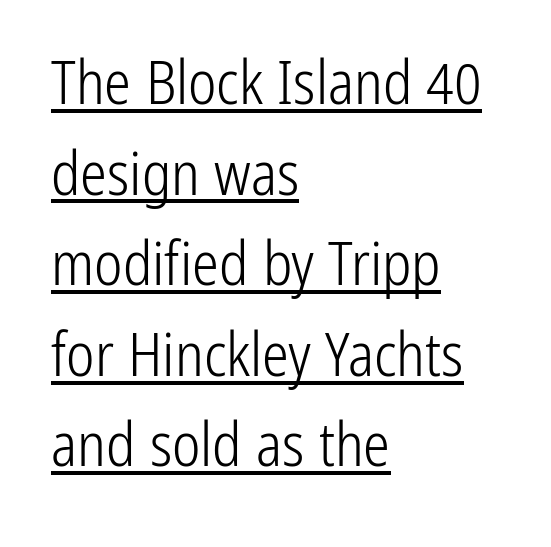
The image shows 60 px light, condensed sans-serif type, upright; set left-aligned, normal line spacing (1.51x), normal letter spacing, underlined; low stroke contrast and a medium x-height.
